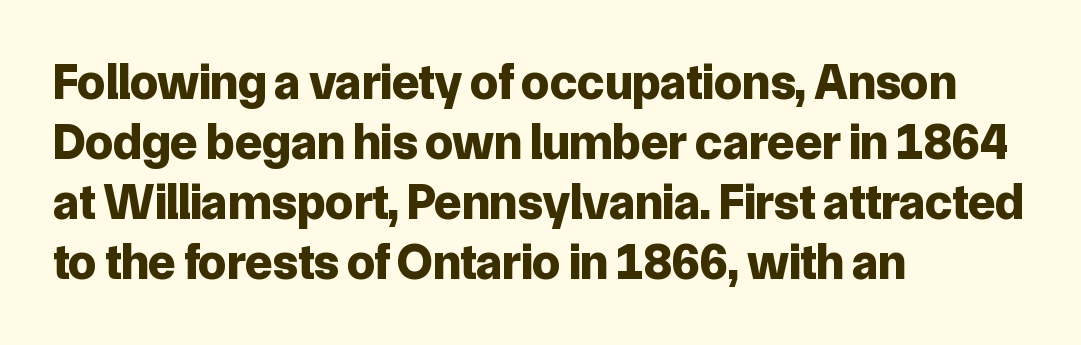
The image shows 50 px bold sans-serif type, upright; set left-aligned, line spacing 1.2x, normal letter spacing, not underlined; low stroke contrast and a medium x-height.
